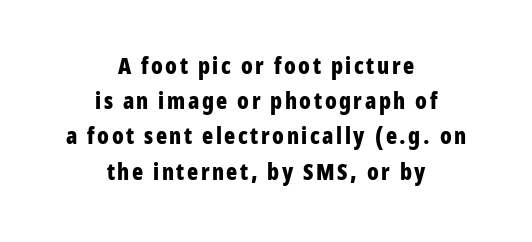
The image shows 23 px bold type, upright; set centered, normal line spacing (1.53x), not underlined.
